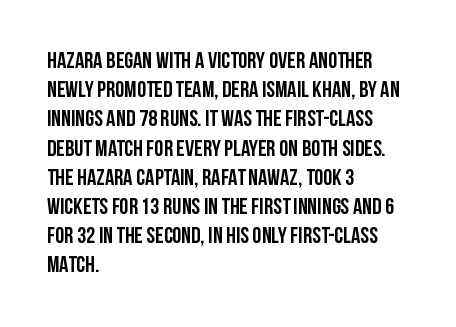
Q: Is the text italic (slanted)? A: No, it is upright.
Q: Is the text underlined? A: No.
Q: How is the paragraph aligned? A: Left-aligned.
Q: Is the spacing between letters normal or unusually wide? A: Normal.
Q: Is the spacing between lines tight, normal or loose? A: Normal.
